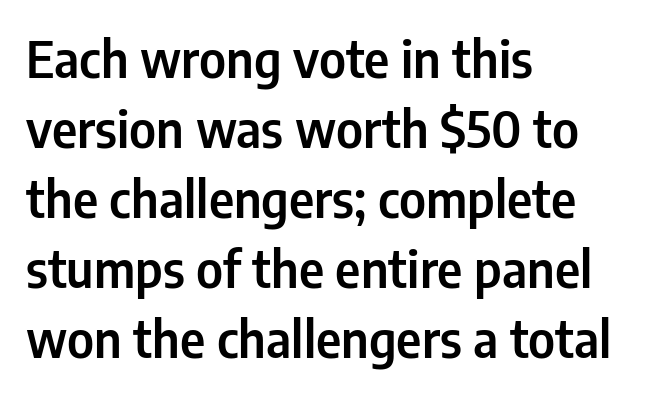
Q: Is the text italic (slanted)? A: No, it is upright.
Q: Is the typeface a serif or a sans-serif typeface? A: Sans-serif.
Q: Is the text underlined? A: No.
Q: How is the paragraph aligned? A: Left-aligned.
Q: Is the spacing between letters normal or unusually wide? A: Normal.
Q: Is the spacing between lines tight, normal or loose? A: Normal.
Q: Width (condensed, normal, or wide)? A: Condensed.
Q: Stroke contrast? A: Low.
Q: x-height? A: Medium.
Q: Monospaced? A: No.
